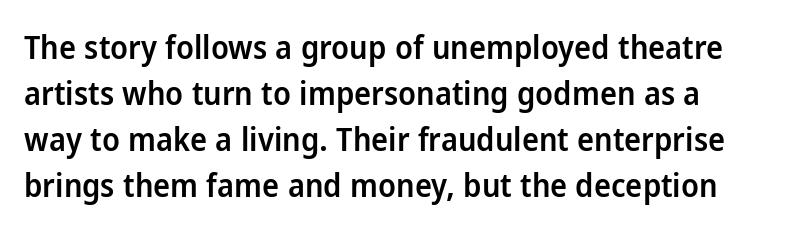
{"serif": "no", "italic": "no", "bold": "semi", "weight": "semibold", "width": "normal", "stroke_contrast": "low", "x_height": "medium", "monospaced": "no", "underline": "no", "line_spacing": "normal", "line_spacing_ratio": 1.44, "letter_spacing": "normal", "letter_spacing_em": 0.0, "glyph_px": 32}
